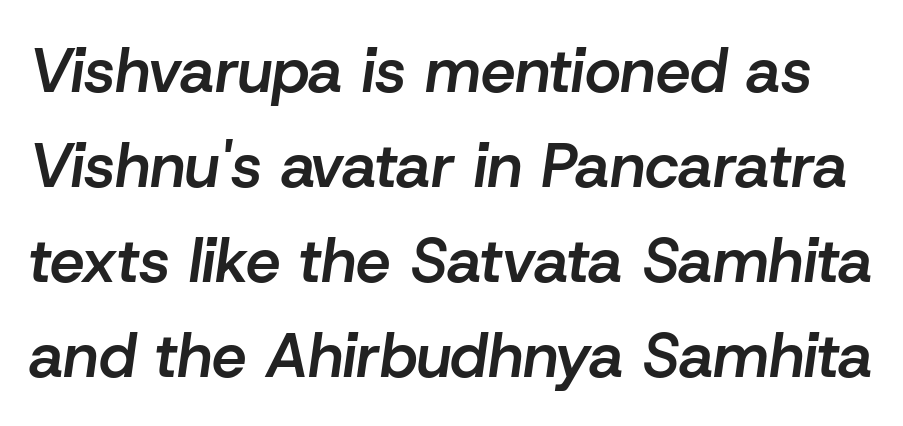
The image shows 62 px semibold type, italic (leaning right); set normal line spacing (1.53x), normal letter spacing, not underlined; low stroke contrast and a medium x-height.
